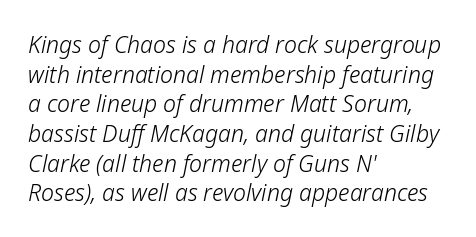
The image shows 23 px text type, italic (leaning right); set left-aligned, normal line spacing (1.29x), normal letter spacing, not underlined.
